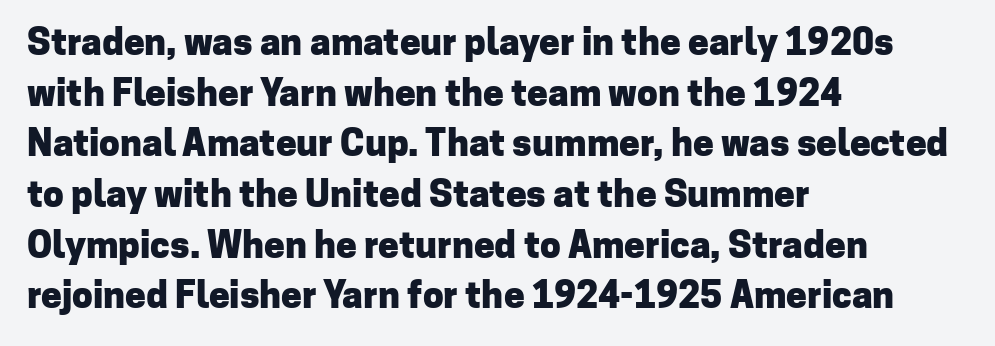
The image shows 37 px heavy sans-serif type, upright; set left-aligned, normal line spacing (1.37x), normal letter spacing, not underlined; low stroke contrast and a medium x-height.
